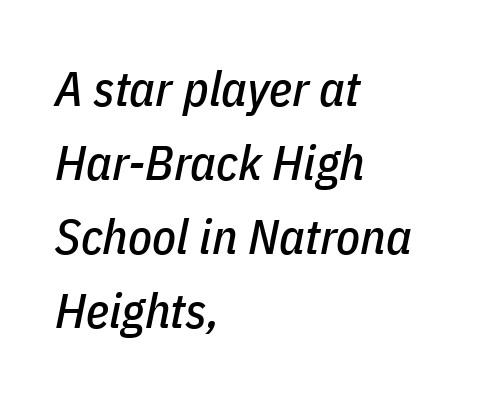
Q: Is the text italic (slanted)? A: Yes, it leans right by about 11 degrees.
Q: Is the text underlined? A: No.
Q: How is the paragraph aligned? A: Left-aligned.
Q: Is the spacing between letters normal or unusually wide? A: Normal.
Q: Is the spacing between lines tight, normal or loose? A: Normal.
Q: Width (condensed, normal, or wide)? A: Condensed.
Q: Stroke contrast? A: Low.
Q: x-height? A: Medium.
Q: Monospaced? A: No.
